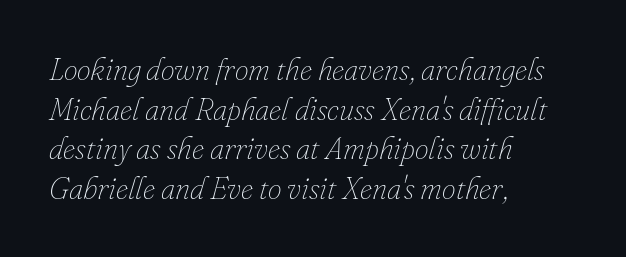
Q: Is the text bold? A: No.
Q: Is the text italic (slanted)? A: Yes, it leans right by about 16 degrees.
Q: Is the text underlined? A: No.
Q: How is the paragraph aligned? A: Left-aligned.
Q: Is the spacing between letters normal or unusually wide? A: Normal.
Q: Is the spacing between lines tight, normal or loose? A: Normal.
Q: Width (condensed, normal, or wide)? A: Normal.
Q: Stroke contrast? A: Low.
Q: x-height? A: Small.
Q: Monospaced? A: No.
